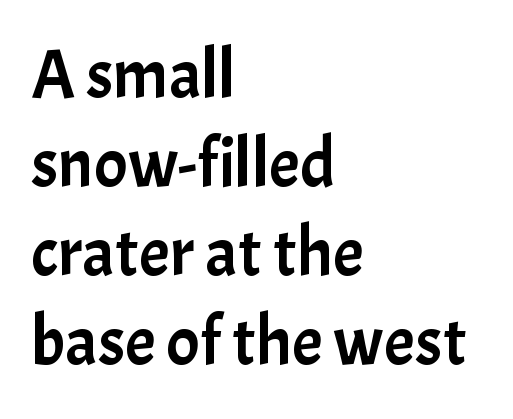
The image shows 69 px sans-serif type, upright; set left-aligned, normal line spacing (1.29x), normal letter spacing, not underlined; low stroke contrast and a medium x-height.
